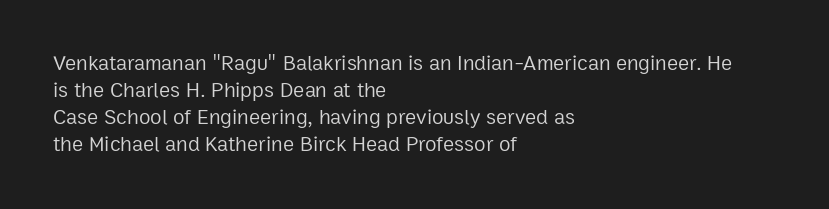
Q: Is the text bold? A: No.
Q: Is the text italic (slanted)? A: No, it is upright.
Q: Is the text underlined? A: No.
Q: How is the paragraph aligned? A: Left-aligned.
Q: Is the spacing between letters normal or unusually wide? A: Normal.
Q: Is the spacing between lines tight, normal or loose? A: Normal.
